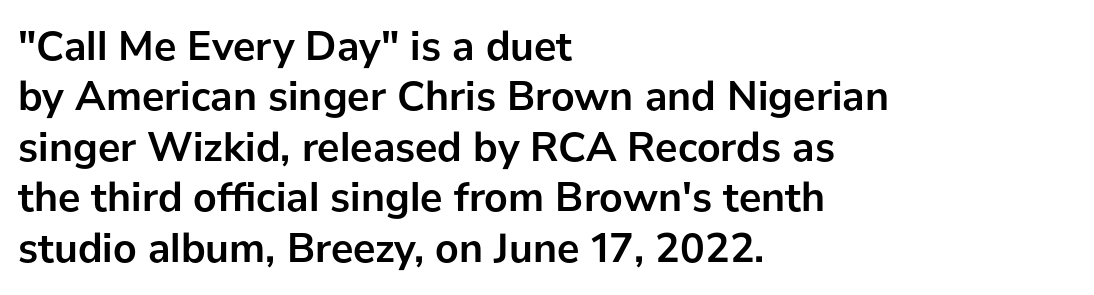
Reading down the block, your eye returns to a fixed left position each line. Italic: no, the glyphs are upright roman. No word sits above an underline. The passage shown is typed in a proportional face where columns would drift. Bold? Absolutely — the strokes are thick and heavy. Examine the stroke ends and you'll find no serifs.
